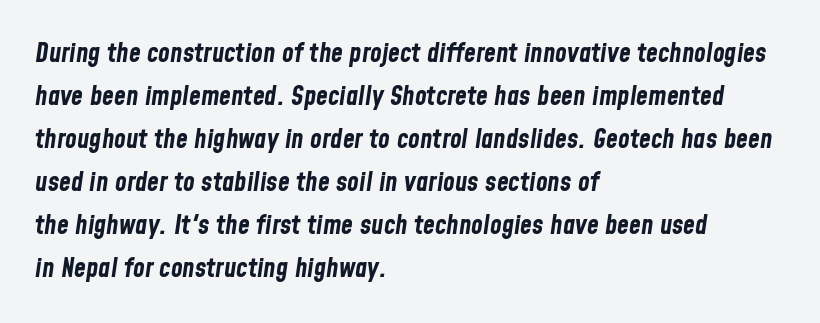
{"italic": "yes", "lean": "right", "slant_degrees": 8, "bold": "yes", "underline": "no", "align": "left", "line_spacing": "normal", "line_spacing_ratio": 1.59, "letter_spacing": "normal", "letter_spacing_em": 0.0, "glyph_px": 27}
